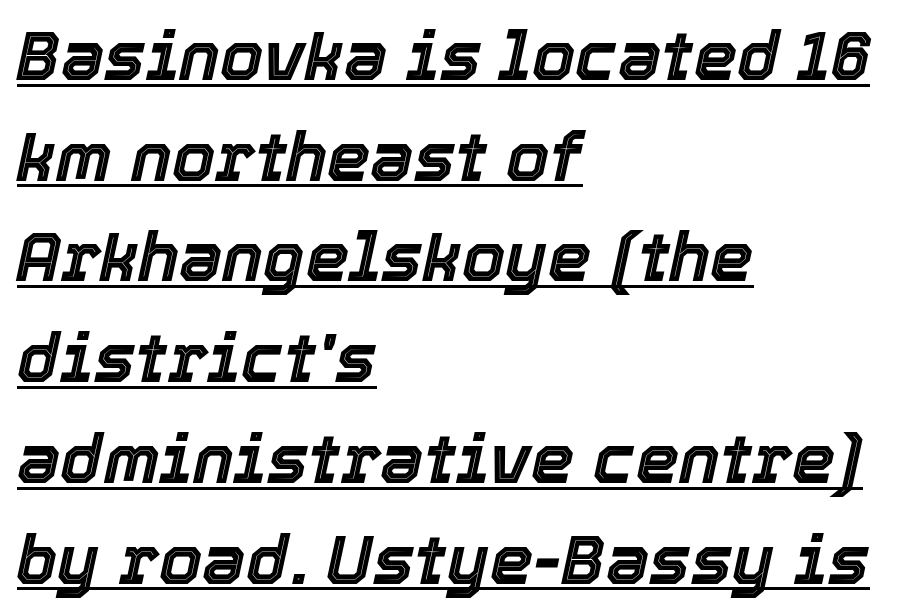
Whoever set this chose a conventional vertical rhythm. Layout note: lines flush left. Does the lettering tilt? It does — this is italic. A baseline rule has been typeset under these characters. Standard letterfit; no display-style spreading of the glyphs.
